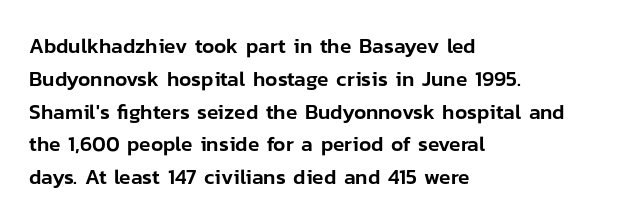
{"italic": "no", "underline": "no", "align": "left", "line_spacing": "normal", "line_spacing_ratio": 1.56, "letter_spacing": "normal", "letter_spacing_em": 0.0, "glyph_px": 21}
